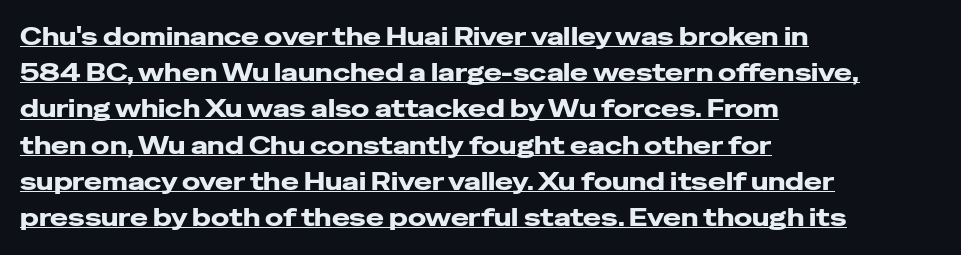
The image shows 24 px bold type, upright; set left-aligned, normal line spacing (1.51x), normal letter spacing, underlined.
